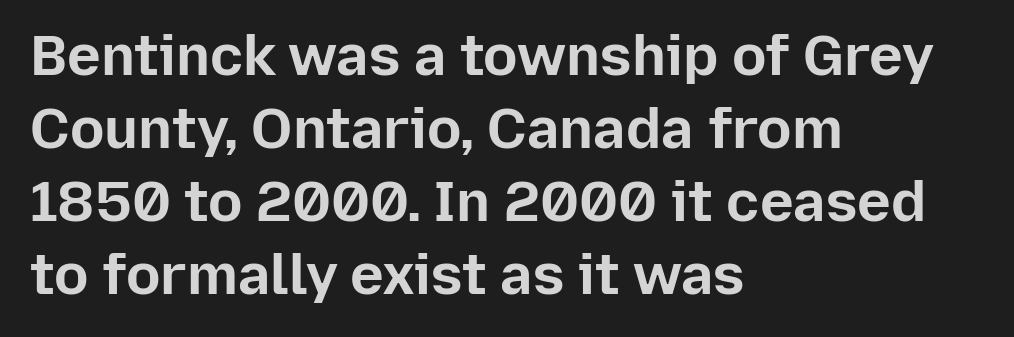
Does extra space separate the letters? No, they use regular spacing. How heavy is the stroke? Heavy — this is a bold. Notice how descenders clear the ascenders below comfortably — that's standard leading. Nope, not italic — everything's standing straight. Unmarked baselines from the first word to the last. Each letter keeps its own natural width here, so spacing adapts to shape.
